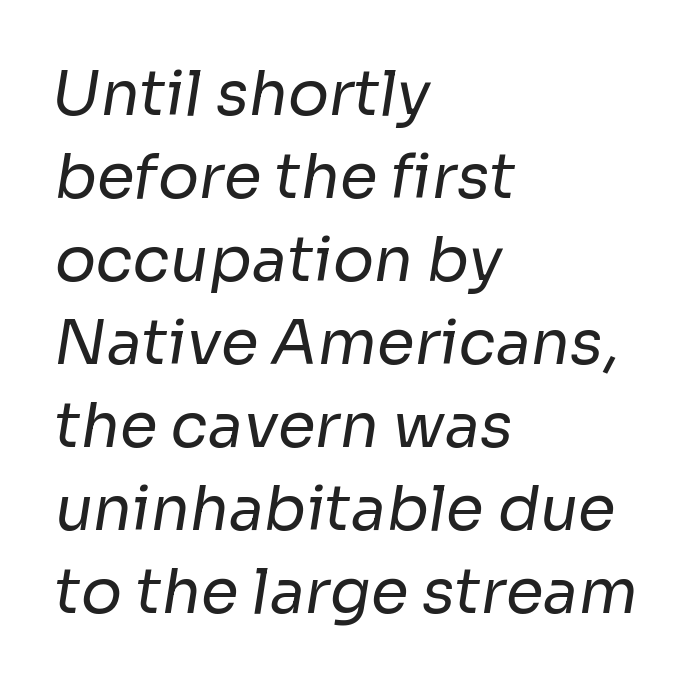
The passage shown has conventional tracking throughout. If you measured baseline to baseline, you'd find a middling distance. These lines stack with their left ends in a neat column. Serif or sans? Sans — the stroke terminals are bare. Weight: in the light-to-regular range.
